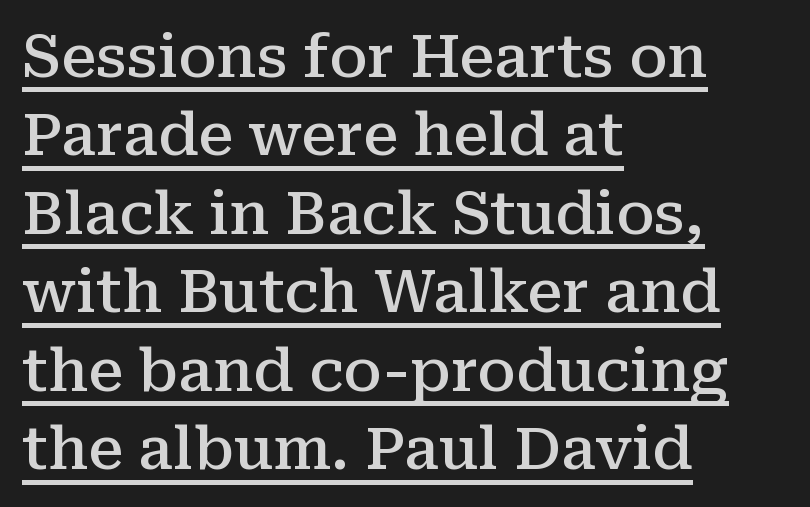
The image shows 59 px semibold serif type, upright; set left-aligned, normal line spacing (1.33x), normal letter spacing, underlined; medium stroke contrast and a medium x-height.
